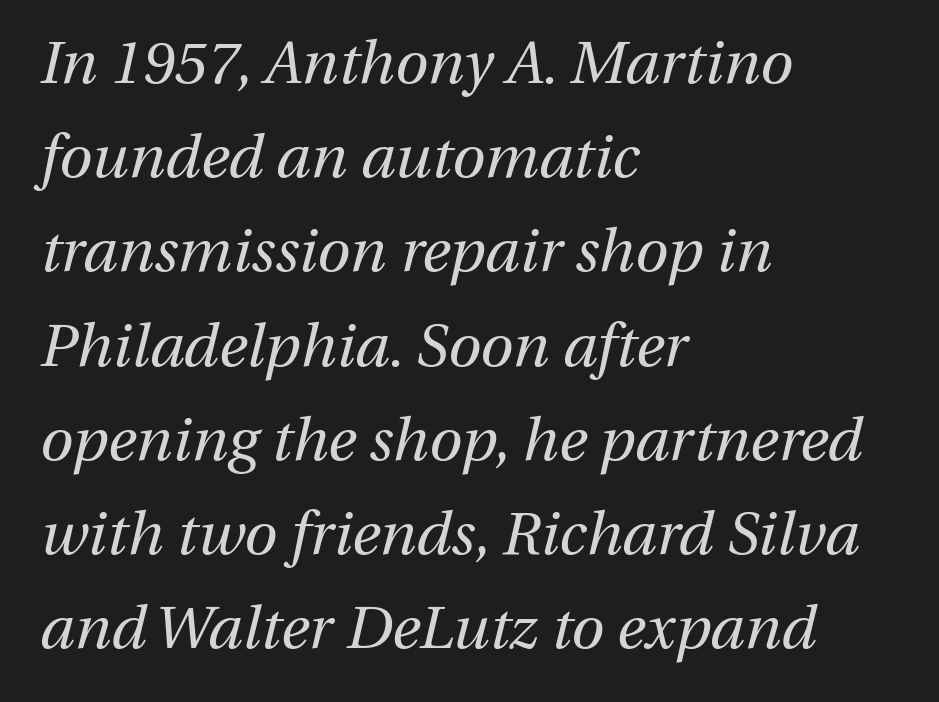
The image shows 60 px regular-weight type, italic (leaning right); set left-aligned, normal line spacing (1.57x), normal letter spacing, not underlined; medium stroke contrast and a medium x-height.
